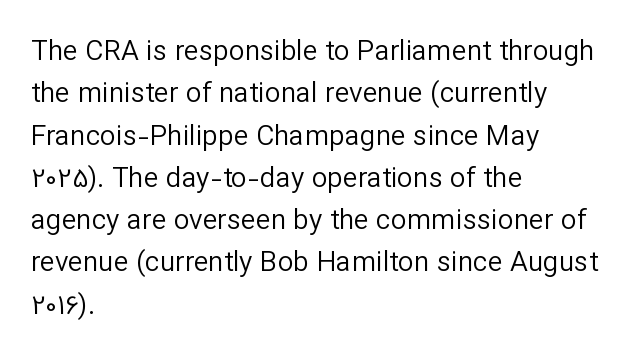
{"serif": "no", "italic": "no", "bold": "no", "weight": "regular", "width": "normal", "stroke_contrast": "low", "x_height": "medium", "monospaced": "no", "underline": "no", "align": "left", "line_spacing": "normal", "line_spacing_ratio": 1.51, "letter_spacing": "normal", "letter_spacing_em": 0.0, "glyph_px": 28}
